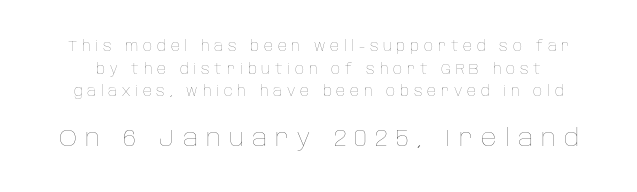
{"italic": "no", "bold": "no", "underline": "no", "line_spacing": "normal", "line_spacing_ratio": 1.62, "letter_spacing": "wide", "letter_spacing_em": 0.34, "larger_block": "second", "size_ratio": 1.71, "glyph_px": 24}
